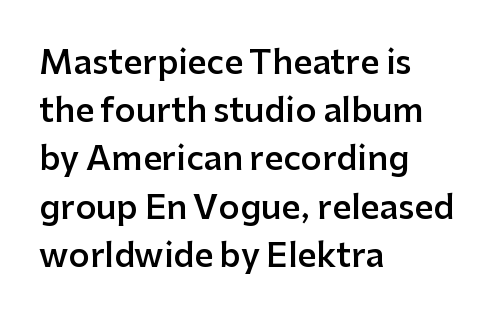
Q: Is the text bold? A: Semi-bold.
Q: Is the text italic (slanted)? A: No, it is upright.
Q: Is the typeface a serif or a sans-serif typeface? A: Sans-serif.
Q: Is the text underlined? A: No.
Q: How is the paragraph aligned? A: Left-aligned.
Q: Is the spacing between letters normal or unusually wide? A: Normal.
Q: Is the spacing between lines tight, normal or loose? A: Normal.
Q: Width (condensed, normal, or wide)? A: Normal.
Q: Stroke contrast? A: Low.
Q: x-height? A: Medium.
Q: Monospaced? A: No.
